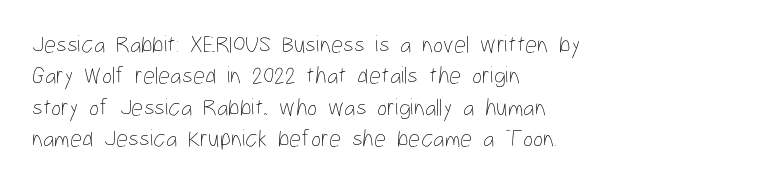
What stands out about the letter spacing? Nothing — it is the standard amount. Unmarked baselines from the first word to the last. The rendering anchors every line to the left-hand side. Regarding leading, the lines here are spaced in the standard way. Compared with a typical body face, this is equally light or lighter still. In terms of posture, this sample is upright.
